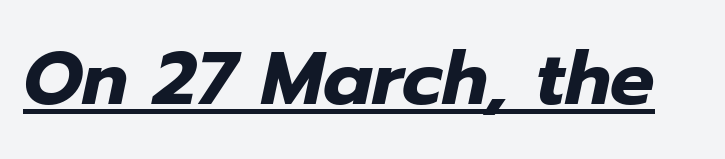
In terms of weight, the rendering is a true, heavy bold. Here the designer chose a conventional face with non-uniform glyph widths. Compared with undecorated copy, this sample adds a rule below the words. Here the glyphs are tracked normally, forming tight word shapes. The letters are slanted; this is an italic face.
